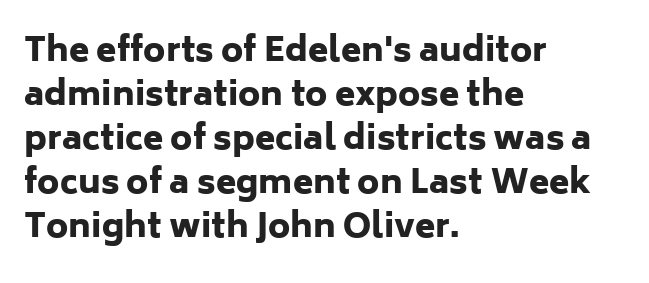
The image shows 33 px heavy sans-serif type, upright; set left-aligned, normal line spacing (1.33x), normal letter spacing, not underlined; low stroke contrast and a medium x-height.
